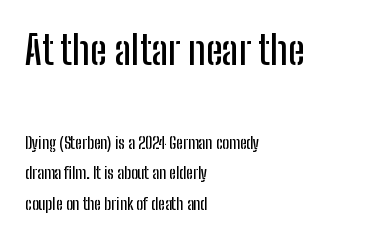
The image shows 40 px condensed sans-serif type, upright; set left-aligned, loose line spacing (1.9x), normal letter spacing, not underlined; the first (top) block is 2.5x larger; low stroke contrast and a medium x-height.
